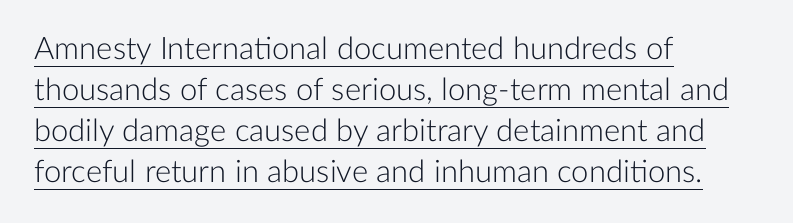
The type family on display is of the sans-serif kind. The face looks like a standard text weight, possibly lighter. Visually the block forms a straight wall on the left and a jagged coastline on the right. The rendering uses a moderate line-height, typical for paragraphs.
